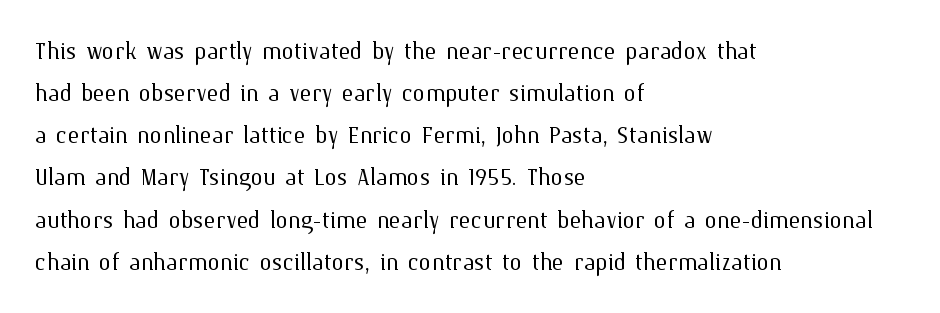
Designer's note — italics off, roman on. The leading is moderate, giving the passage an even texture. The setting favours the left margin, as ordinary paragraphs usually do. In terms of letterspacing, this is plain default setting. Has an underline been added? It has not.
